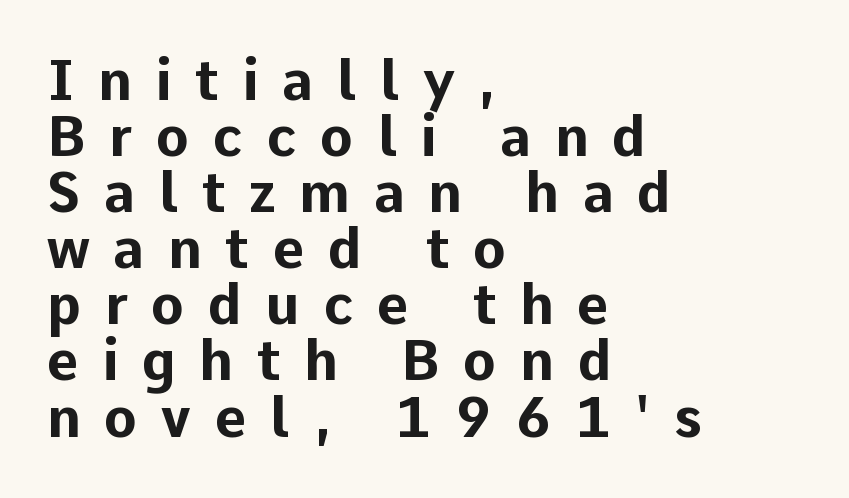
The passage shown is not underscored anywhere. Left-aligned paragraph, ragged on the right. The letters stand straight up with perfectly vertical stems. The characters display no serif detailing; their extremities are plain. The rendering inserts visible extra space after every character.
